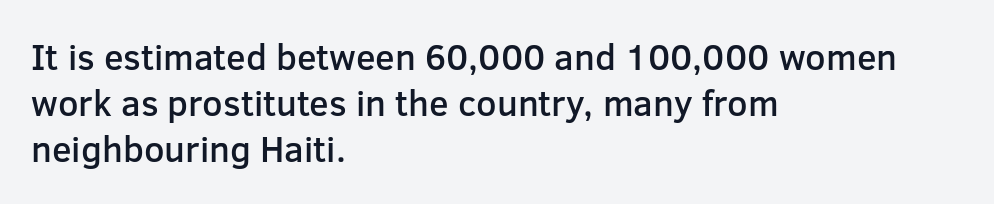
Notice how descenders clear the ascenders below comfortably — that's standard leading. Designer's note — italics off, roman on. Firm but not heavy-handed strokes: this text is semibold. Decoration check: the copy has no underline. Characters follow at the spacing the type designer built in.
